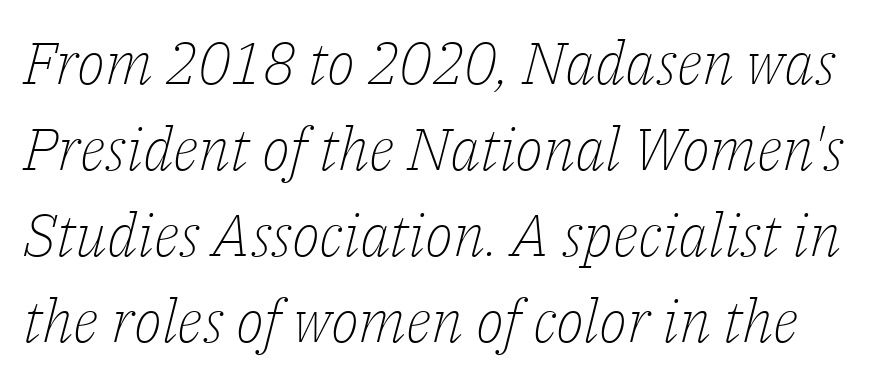
{"serif": "yes", "italic": "yes", "lean": "right", "slant_degrees": 14, "bold": "no", "weight": "light", "width": "normal", "stroke_contrast": "low", "x_height": "medium", "monospaced": "no", "underline": "no", "line_spacing": "normal", "line_spacing_ratio": 1.46, "letter_spacing": "normal", "letter_spacing_em": 0.0, "glyph_px": 59}
